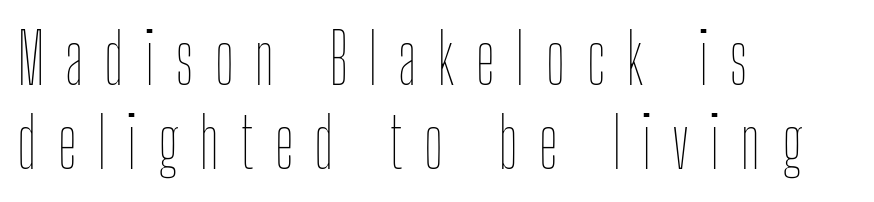
{"italic": "no", "bold": "no", "weight": "thin", "width": "condensed", "stroke_contrast": "low", "x_height": "medium", "monospaced": "no", "underline": "no", "align": "left", "line_spacing_ratio": 1.22, "letter_spacing": "wide", "letter_spacing_em": 0.29, "glyph_px": 69}
